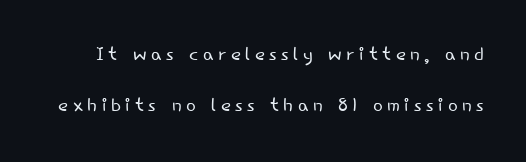
{"italic": "no", "bold": "no", "underline": "no", "line_spacing": "loose", "line_spacing_ratio": 1.95, "glyph_px": 26}
